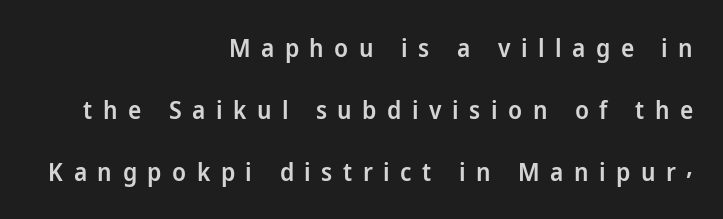
A typesetter would mark this as roman, not italic. A typesetter would call this leading open, well beyond the default. Compared with typical body copy, the letter spacing here is much looser. Each line ends at the same right margin while the left side varies. Firm but not heavy-handed strokes: this text is semibold.
